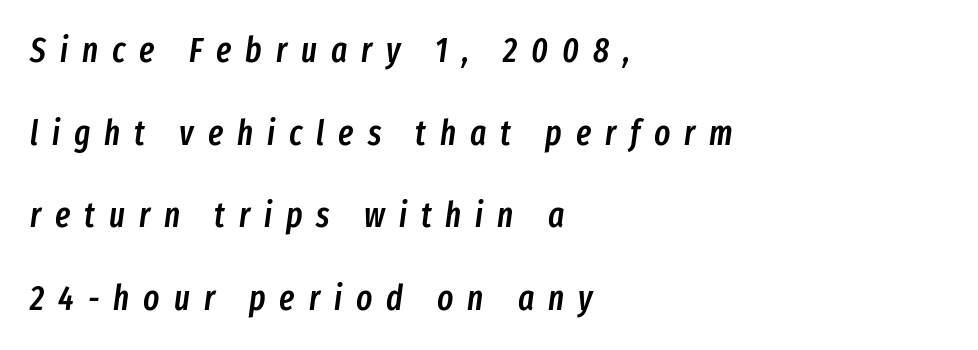
{"italic": "yes", "lean": "right", "slant_degrees": 8, "bold": "semi", "weight": "semibold", "width": "condensed", "stroke_contrast": "low", "x_height": "medium", "monospaced": "no", "underline": "no", "align": "left", "line_spacing": "loose", "line_spacing_ratio": 2.43, "letter_spacing": "wide", "letter_spacing_em": 0.41, "glyph_px": 34}
